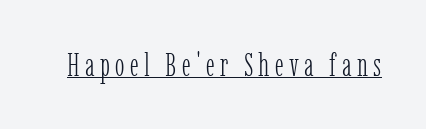
{"serif": "yes", "italic": "no", "bold": "no", "weight": "light", "width": "condensed", "stroke_contrast": "low", "x_height": "medium", "monospaced": "no", "underline": "yes", "glyph_px": 32}
